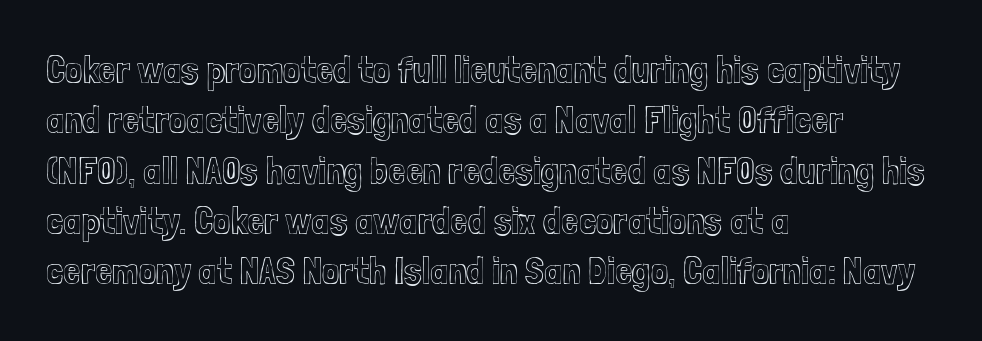
The image shows 39 px condensed type, upright; set left-aligned, normal line spacing (1.29x), normal letter spacing, not underlined; a medium x-height.
